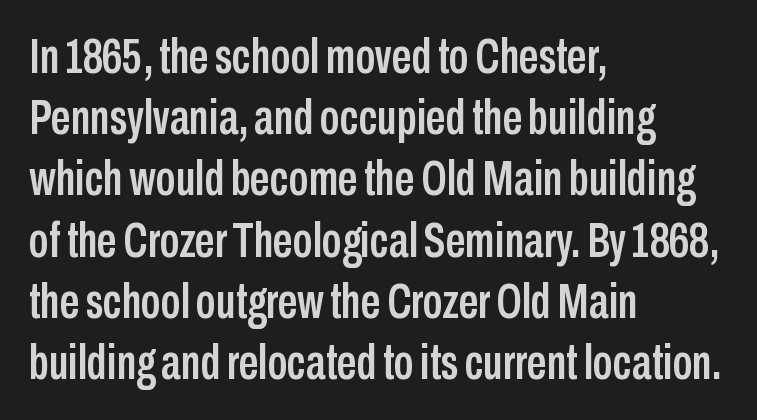
Q: Is the text italic (slanted)? A: No, it is upright.
Q: Is the typeface a serif or a sans-serif typeface? A: Sans-serif.
Q: Is the text underlined? A: No.
Q: How is the paragraph aligned? A: Left-aligned.
Q: Is the spacing between letters normal or unusually wide? A: Normal.
Q: Is the spacing between lines tight, normal or loose? A: Normal.
Q: Width (condensed, normal, or wide)? A: Condensed.
Q: Stroke contrast? A: Low.
Q: x-height? A: Medium.
Q: Monospaced? A: No.
